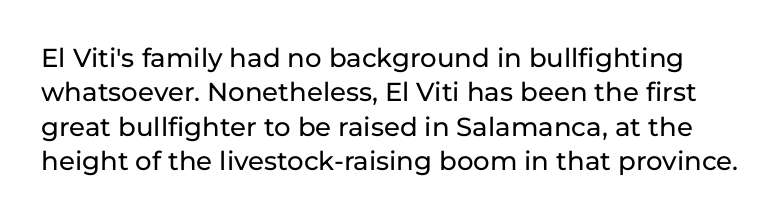
{"italic": "no", "underline": "no", "line_spacing": "normal", "line_spacing_ratio": 1.32, "letter_spacing": "normal", "letter_spacing_em": 0.0, "glyph_px": 26}
